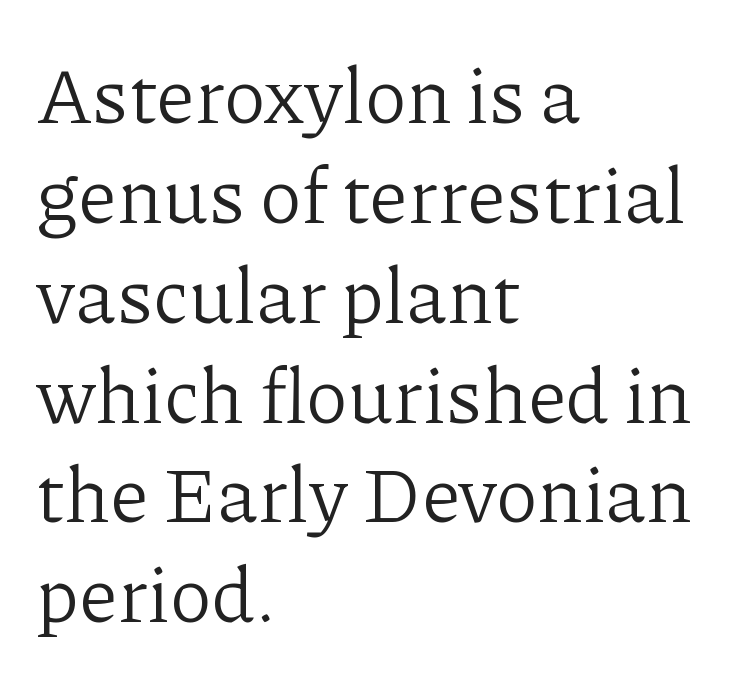
{"serif": "yes", "italic": "no", "bold": "no", "weight": "light", "width": "normal", "stroke_contrast": "low", "x_height": "medium", "monospaced": "no", "underline": "no", "align": "left", "line_spacing": "normal", "line_spacing_ratio": 1.28, "letter_spacing": "normal", "letter_spacing_em": 0.0, "glyph_px": 78}
